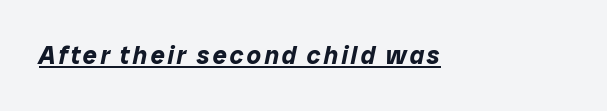
The image shows 25 px bold type, italic (leaning right); set underlined.
